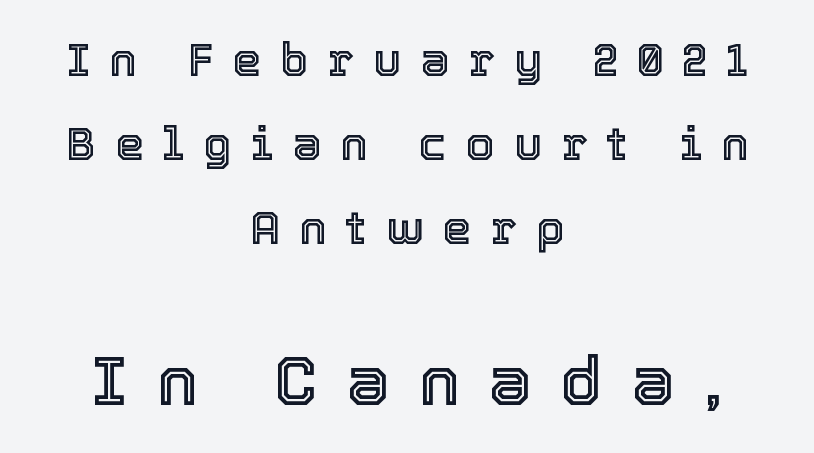
The image shows 69 px text type, upright; set centered, line spacing 1.83x, unusually wide letter spacing (+0.42 em), not underlined; the second (bottom) block is 1.5x larger; a medium x-height.
